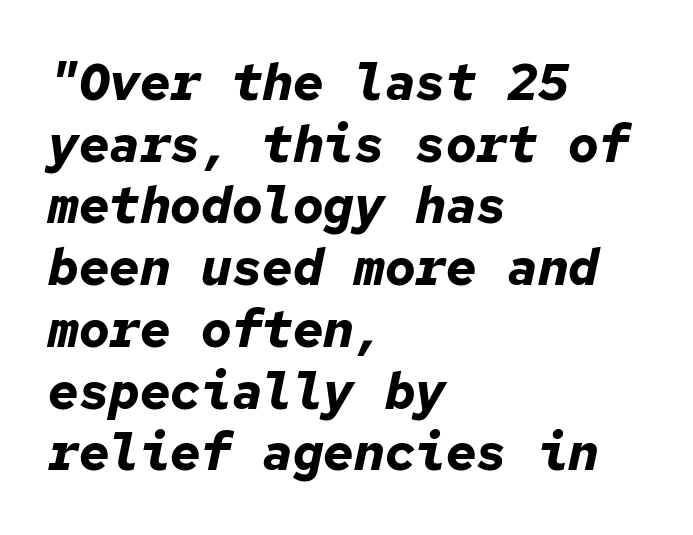
{"italic": "yes", "lean": "right", "slant_degrees": 12, "bold": "yes", "weight": "bold", "width": "normal", "stroke_contrast": "low", "x_height": "medium", "monospaced": "yes", "underline": "no", "align": "left", "line_spacing_ratio": 1.21, "letter_spacing": "normal", "letter_spacing_em": 0.0, "glyph_px": 51}
